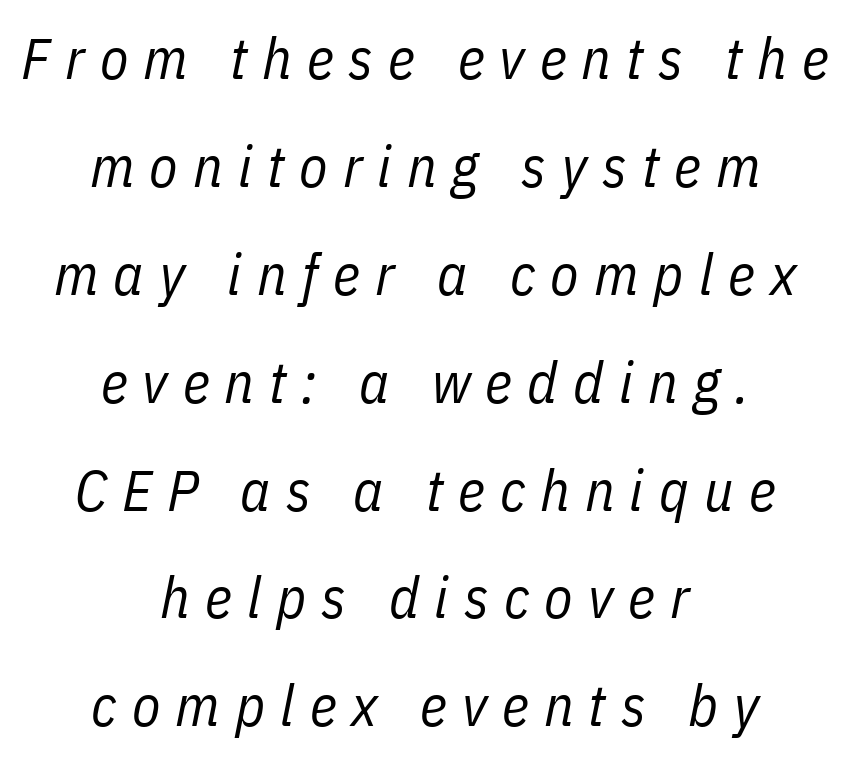
The image shows 58 px regular-weight, condensed type, italic (leaning right); set centered, line spacing 1.86x, unusually wide letter spacing (+0.26 em), not underlined; low stroke contrast and a medium x-height.
